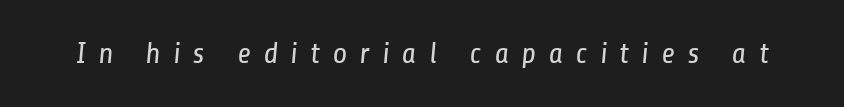
The image shows 30 px regular-weight, condensed sans-serif type; set unusually wide letter spacing (+0.41 em), not underlined; low stroke contrast and a medium x-height.
